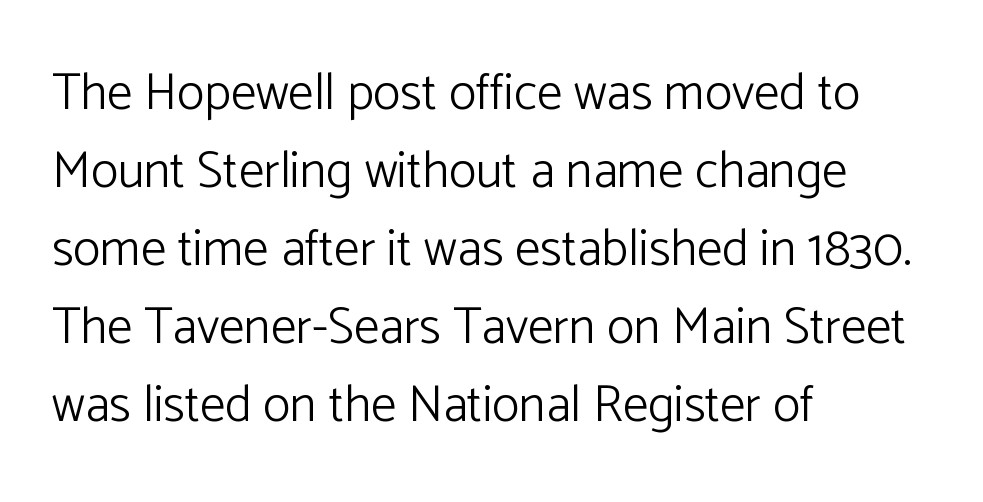
Each letter's strokes conclude bluntly, with no projecting serifs. Successive baselines arrive at the customary interval. The gaps between neighbouring characters are ordinary and unremarkable. Alignment: flush left.
